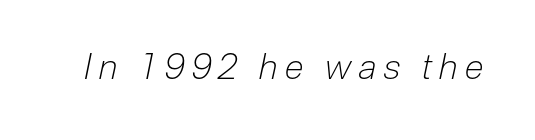
{"italic": "yes", "lean": "right", "slant_degrees": 12, "bold": "no", "weight": "light", "width": "condensed", "stroke_contrast": "low", "x_height": "medium", "monospaced": "no", "underline": "no", "letter_spacing": "wide", "letter_spacing_em": 0.21, "glyph_px": 35}
